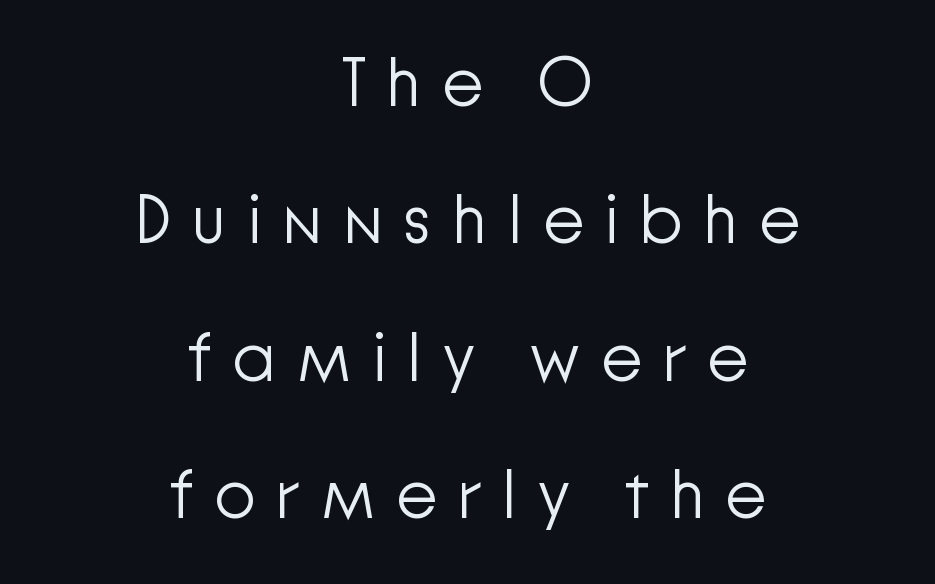
The image shows 68 px light sans-serif type, upright; set centered, loose line spacing (2.02x), unusually wide letter spacing (+0.29 em), not underlined; low stroke contrast and a medium x-height.
